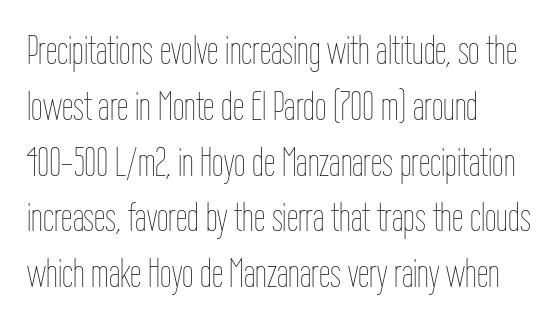
{"italic": "no", "bold": "no", "weight": "thin", "width": "condensed", "stroke_contrast": "low", "x_height": "medium", "monospaced": "no", "underline": "no", "align": "left", "line_spacing": "normal", "line_spacing_ratio": 1.36, "letter_spacing": "normal", "letter_spacing_em": 0.0, "glyph_px": 41}
